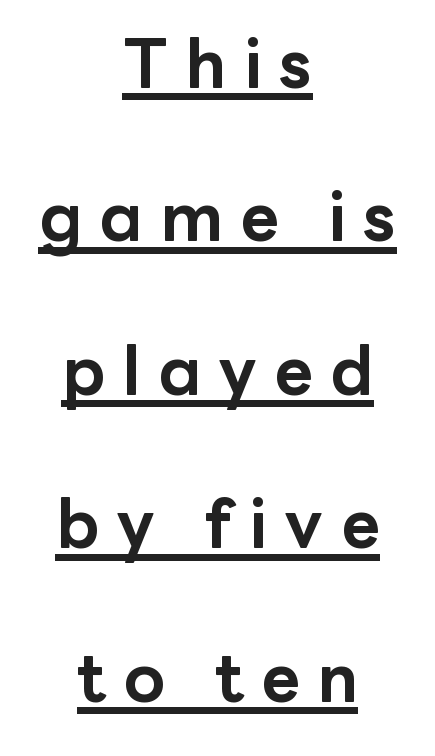
{"serif": "no", "italic": "no", "bold": "yes", "weight": "bold", "width": "normal", "stroke_contrast": "low", "x_height": "medium", "monospaced": "no", "underline": "yes", "align": "center", "line_spacing": "loose", "line_spacing_ratio": 2.29, "letter_spacing": "wide", "letter_spacing_em": 0.26, "glyph_px": 67}
